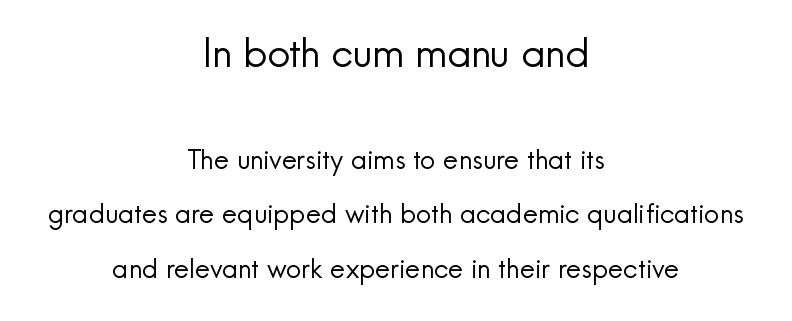
{"serif": "no", "italic": "no", "bold": "no", "weight": "regular", "width": "normal", "x_height": "small", "monospaced": "no", "underline": "no", "align": "center", "line_spacing": "loose", "line_spacing_ratio": 2.02, "letter_spacing": "normal", "letter_spacing_em": 0.0, "larger_block": "first", "size_ratio": 1.48, "glyph_px": 40}
